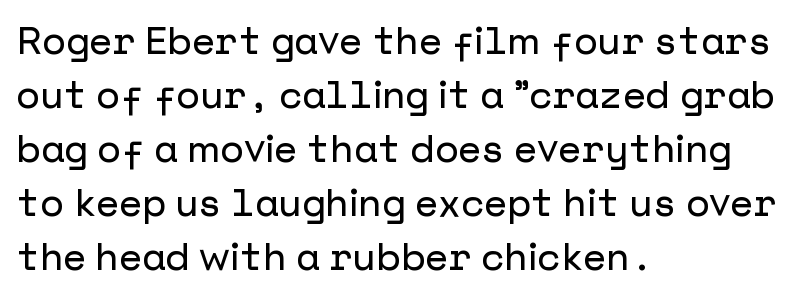
{"serif": "no", "italic": "no", "width": "normal", "stroke_contrast": "low", "x_height": "medium", "underline": "no", "align": "left", "line_spacing": "normal", "line_spacing_ratio": 1.42, "letter_spacing": "normal", "letter_spacing_em": 0.0, "glyph_px": 38}
